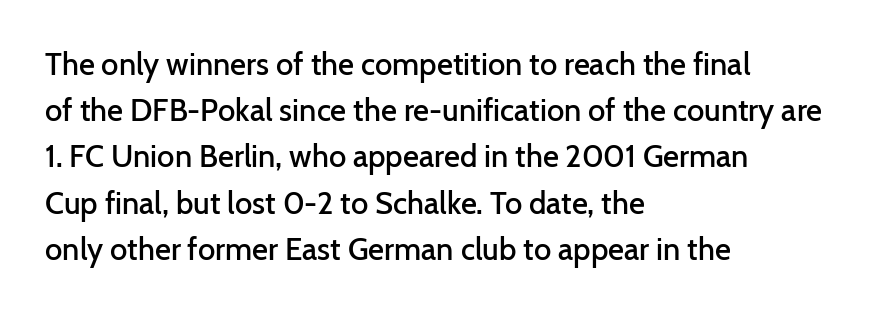
The image shows 31 px semibold sans-serif type, upright; set left-aligned, normal line spacing (1.49x), normal letter spacing, not underlined; low stroke contrast and a medium x-height.
